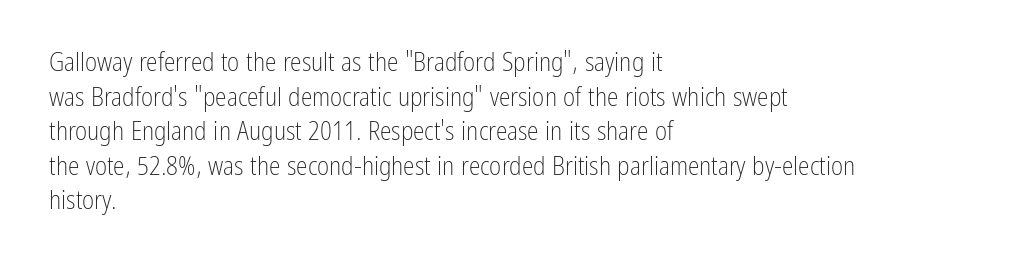
No chunkiness to these letters — they're not bold. A classic flush-left, rag-right setting is used for this passage. One glance says typical: line gaps are just what's usual. The letters sit at their default tracking, neither squeezed nor spread.
